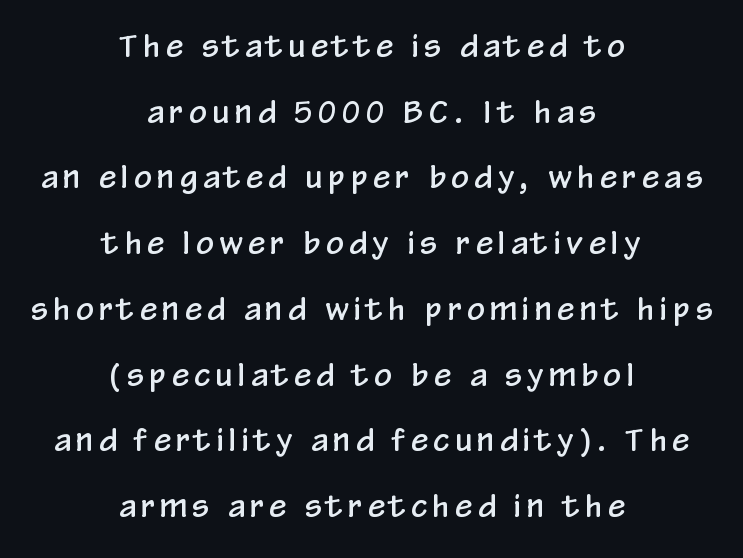
{"serif": "no", "italic": "no", "width": "condensed", "stroke_contrast": "low", "x_height": "medium", "monospaced": "no", "underline": "no", "align": "center", "line_spacing": "loose", "line_spacing_ratio": 2.12, "glyph_px": 31}
